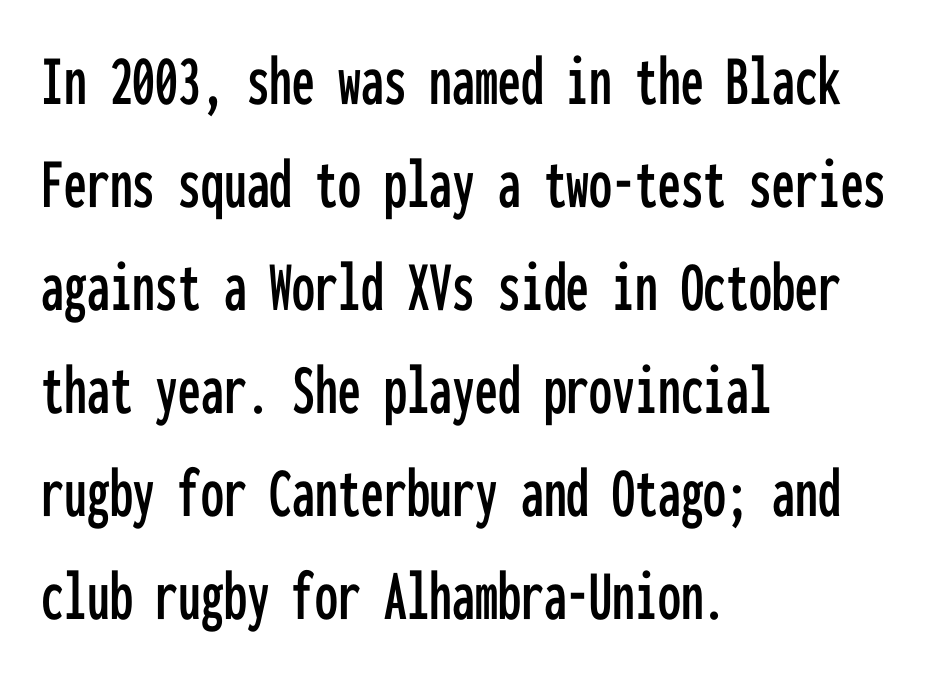
Q: Is the text italic (slanted)? A: No, it is upright.
Q: Is the typeface a serif or a sans-serif typeface? A: Sans-serif.
Q: Is the text underlined? A: No.
Q: How is the paragraph aligned? A: Left-aligned.
Q: Is the spacing between letters normal or unusually wide? A: Normal.
Q: Is the spacing between lines tight, normal or loose? A: Normal.
Q: Width (condensed, normal, or wide)? A: Condensed.
Q: Stroke contrast? A: Low.
Q: x-height? A: Medium.
Q: Monospaced? A: Yes.
